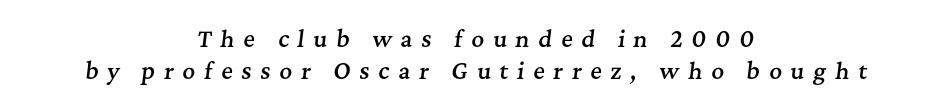
{"italic": "yes", "lean": "right", "slant_degrees": 7, "bold": "semi", "underline": "no", "align": "center", "line_spacing": "normal", "line_spacing_ratio": 1.47, "letter_spacing": "wide", "letter_spacing_em": 0.4, "glyph_px": 22}
